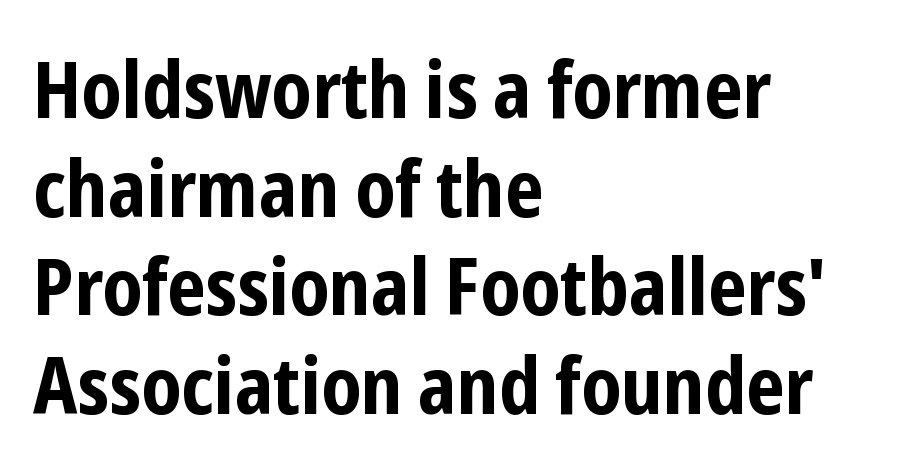
Q: Is the text bold? A: Yes.
Q: Is the text italic (slanted)? A: No, it is upright.
Q: Is the typeface a serif or a sans-serif typeface? A: Sans-serif.
Q: Is the text underlined? A: No.
Q: How is the paragraph aligned? A: Left-aligned.
Q: Is the spacing between letters normal or unusually wide? A: Normal.
Q: Is the spacing between lines tight, normal or loose? A: Normal.
Q: Width (condensed, normal, or wide)? A: Condensed.
Q: Stroke contrast? A: Low.
Q: x-height? A: Medium.
Q: Monospaced? A: No.
